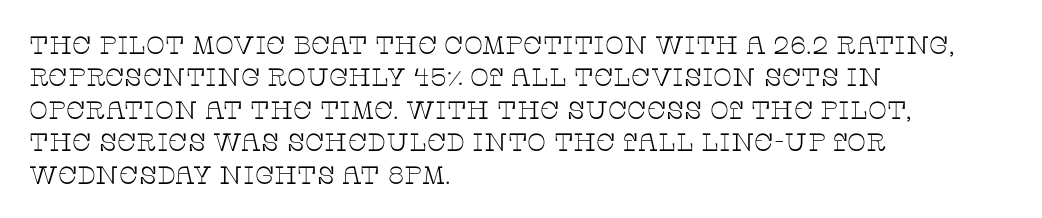
The words here are not underlined. Whoever set this chose a conventional vertical rhythm. Honestly, the letter spacing is just normal — you wouldn't notice it. Tall strokes in this sample are plumb rather than angled. Compared with a centered layout, this one pins lines to the left instead. The weight tops out at a normal text grade.
